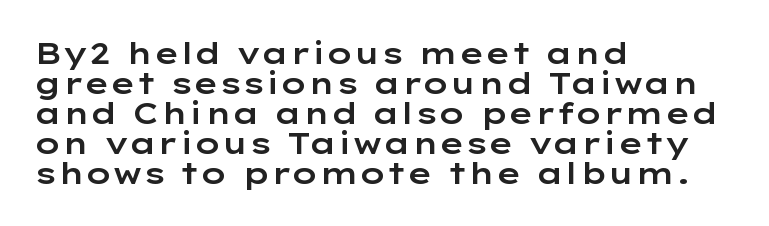
{"serif": "no", "italic": "no", "width": "wide", "stroke_contrast": "low", "x_height": "medium", "monospaced": "no", "underline": "no", "align": "left", "line_spacing": "tight", "line_spacing_ratio": 1.0, "letter_spacing": "normal", "letter_spacing_em": 0.0, "glyph_px": 30}
